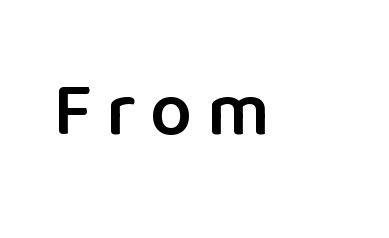
Do the characters align in a grid? No, the font is proportional. Glance below the letters and you will spot only blank space. You can tell from the bare stems that sans-serif type was used. Posture: vertical.
